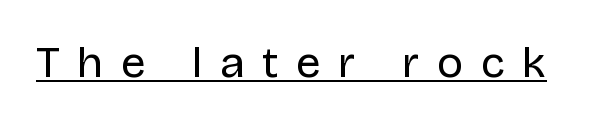
{"serif": "no", "italic": "no", "bold": "no", "weight": "regular", "width": "normal", "stroke_contrast": "low", "x_height": "large", "monospaced": "no", "underline": "yes", "letter_spacing": "wide", "letter_spacing_em": 0.4, "glyph_px": 44}
